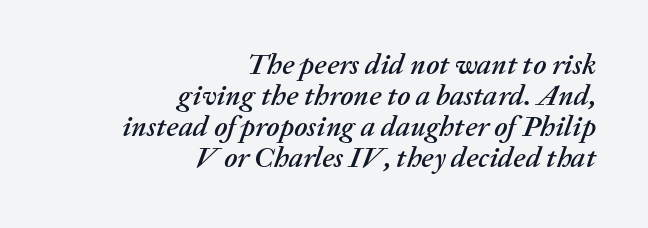
Q: Is the text italic (slanted)? A: Yes, it leans right by about 20 degrees.
Q: Is the text underlined? A: No.
Q: How is the paragraph aligned? A: Right-aligned.
Q: Is the spacing between letters normal or unusually wide? A: Normal.
Q: Is the spacing between lines tight, normal or loose? A: Tight.
Q: Width (condensed, normal, or wide)? A: Normal.
Q: Stroke contrast? A: Medium.
Q: x-height? A: Medium.
Q: Monospaced? A: No.
